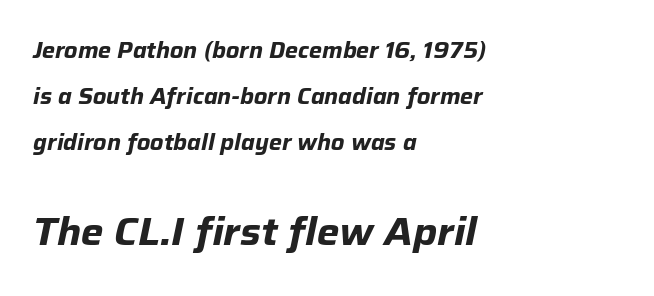
{"italic": "yes", "lean": "right", "slant_degrees": 12, "bold": "yes", "weight": "bold", "width": "normal", "stroke_contrast": "low", "x_height": "medium", "monospaced": "no", "underline": "no", "align": "left", "line_spacing": "loose", "line_spacing_ratio": 2.09, "letter_spacing": "normal", "letter_spacing_em": 0.0, "larger_block": "second", "size_ratio": 1.73, "glyph_px": 38}
